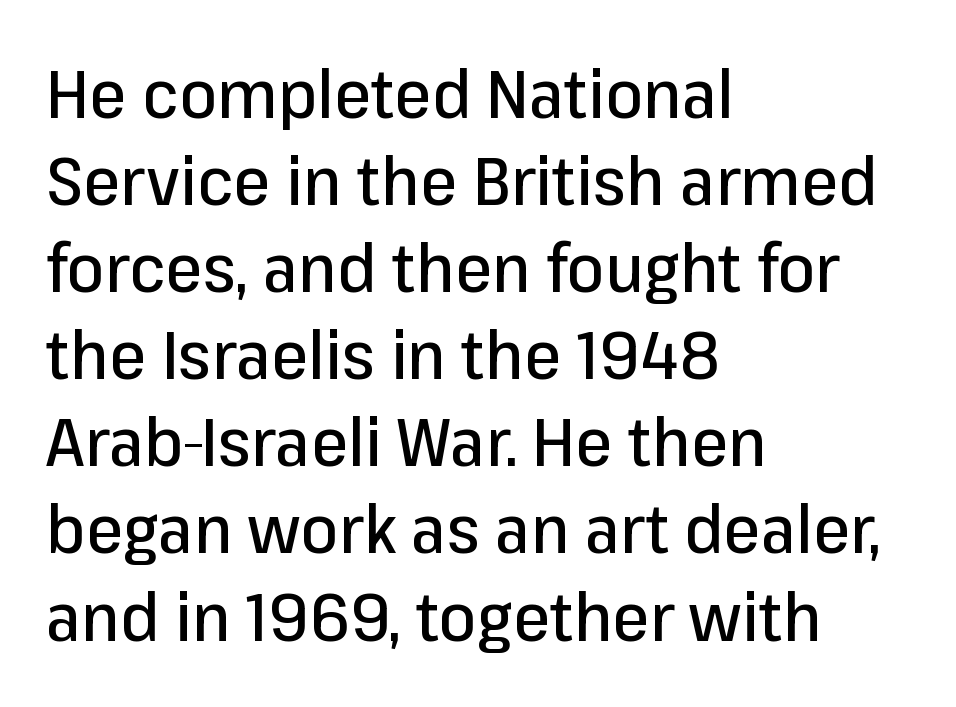
The image shows 67 px sans-serif type, upright; set left-aligned, normal line spacing (1.3x), normal letter spacing, not underlined; low stroke contrast and a medium x-height.
